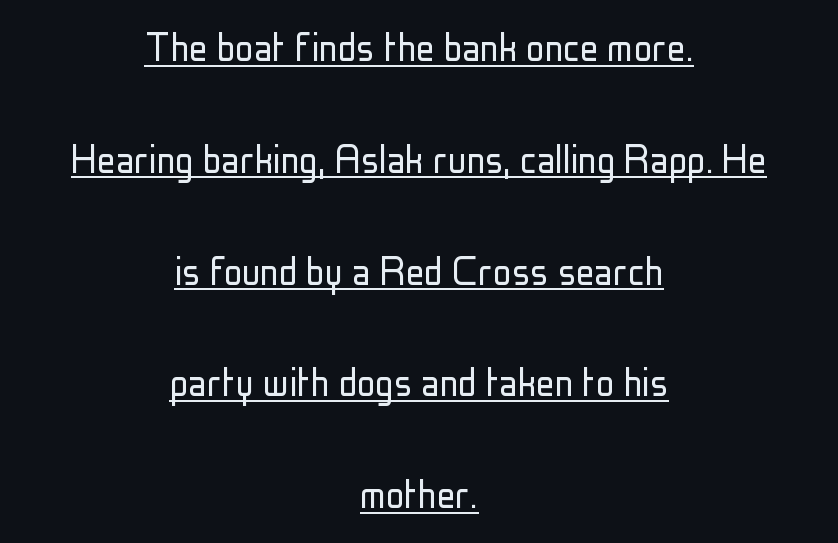
The image shows 46 px light, condensed sans-serif type, upright; set centered, loose line spacing (2.43x), normal letter spacing, underlined; low stroke contrast and a medium x-height.
